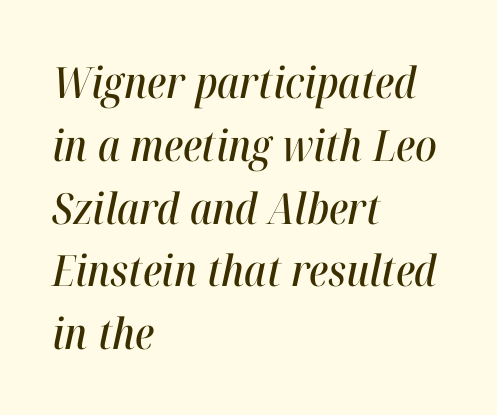
{"italic": "yes", "lean": "right", "slant_degrees": 12, "width": "condensed", "stroke_contrast": "high", "x_height": "medium", "monospaced": "no", "underline": "no", "align": "left", "line_spacing": "normal", "line_spacing_ratio": 1.46, "letter_spacing": "normal", "letter_spacing_em": 0.0, "glyph_px": 43}
